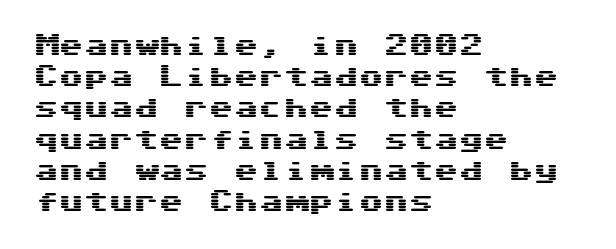
Q: Is the text italic (slanted)? A: No, it is upright.
Q: Is the text underlined? A: No.
Q: How is the paragraph aligned? A: Left-aligned.
Q: Is the spacing between letters normal or unusually wide? A: Normal.
Q: Is the spacing between lines tight, normal or loose? A: Normal.
